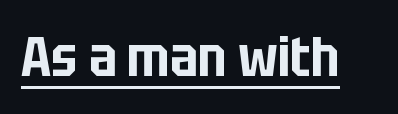
The image shows 55 px condensed sans-serif type, upright; set normal letter spacing, underlined; low stroke contrast and a large x-height.
